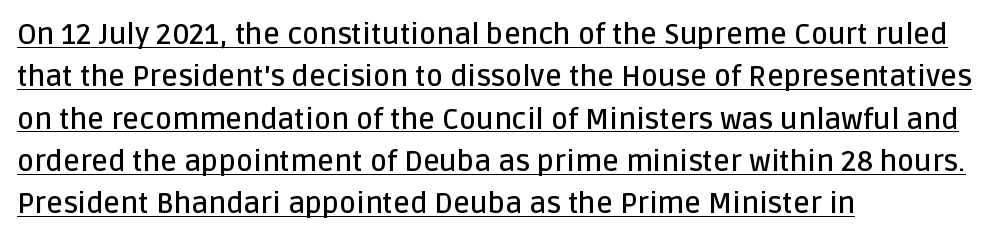
{"serif": "no", "italic": "no", "bold": "semi", "weight": "semibold", "width": "normal", "stroke_contrast": "low", "x_height": "large", "monospaced": "no", "underline": "yes", "align": "left", "line_spacing": "normal", "line_spacing_ratio": 1.46, "letter_spacing": "normal", "letter_spacing_em": 0.0, "glyph_px": 29}
